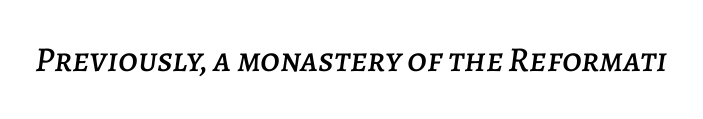
{"italic": "yes", "lean": "right", "slant_degrees": 7, "width": "normal", "stroke_contrast": "low", "x_height": "large", "monospaced": "no", "underline": "no", "letter_spacing": "normal", "letter_spacing_em": 0.0, "glyph_px": 35}
